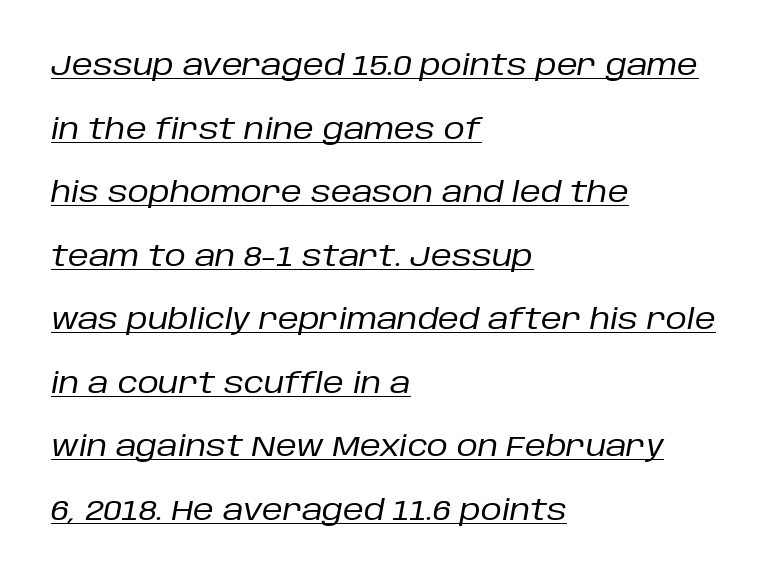
Default kerning and tracking; the words read as compact shapes. The rendered words wear a rule along their underside. What's the leading like? Stretched, with rows far apart. Weight: not bold — regular or lighter. Casual observation: everything's shoved over to the left. The rendering uses natural spacing where letterforms have individual widths.
